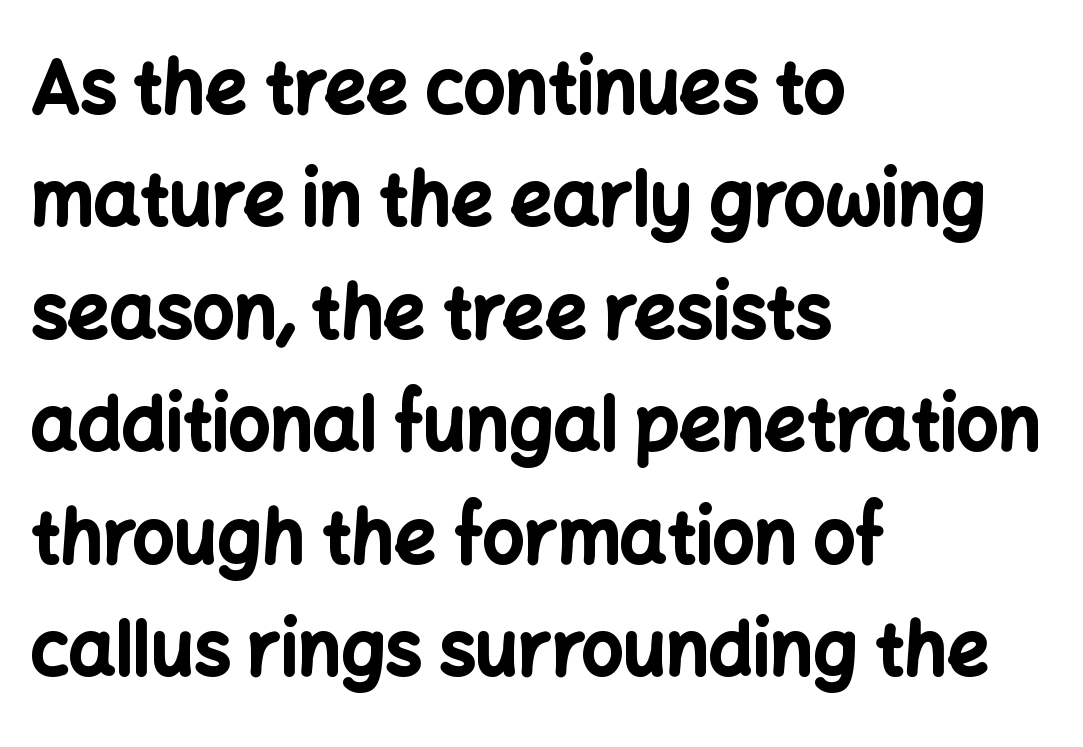
The image shows 73 px bold sans-serif type, upright; set left-aligned, normal line spacing (1.54x), normal letter spacing, not underlined; low stroke contrast and a medium x-height.
